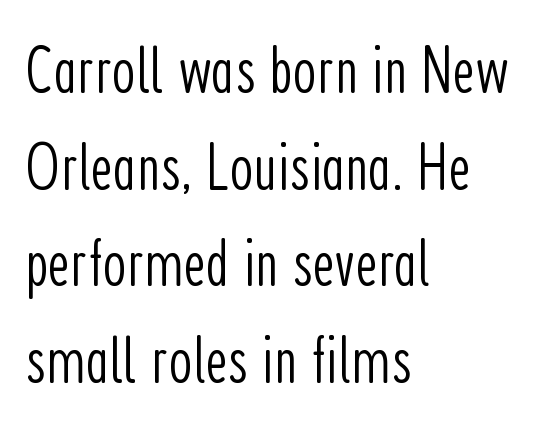
{"serif": "no", "italic": "no", "bold": "no", "weight": "light", "width": "condensed", "stroke_contrast": "low", "x_height": "medium", "monospaced": "no", "underline": "no", "align": "left", "line_spacing": "normal", "line_spacing_ratio": 1.42, "letter_spacing": "normal", "letter_spacing_em": 0.0, "glyph_px": 68}
